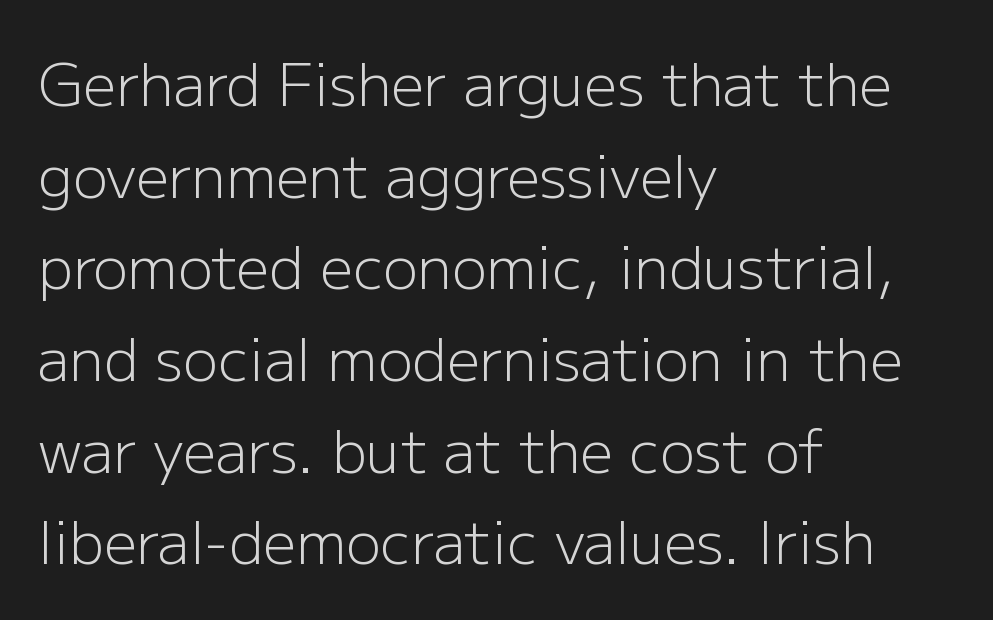
The image shows 58 px light sans-serif type, upright; set left-aligned, normal line spacing (1.58x), normal letter spacing, not underlined; low stroke contrast and a medium x-height.
